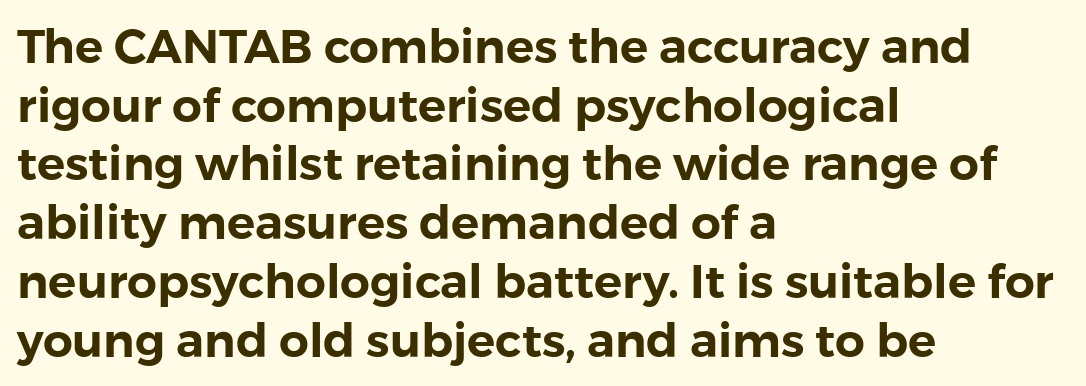
{"serif": "no", "italic": "no", "width": "normal", "x_height": "medium", "monospaced": "no", "underline": "no", "align": "left", "line_spacing": "normal", "line_spacing_ratio": 1.25, "letter_spacing": "normal", "letter_spacing_em": 0.0, "glyph_px": 47}
